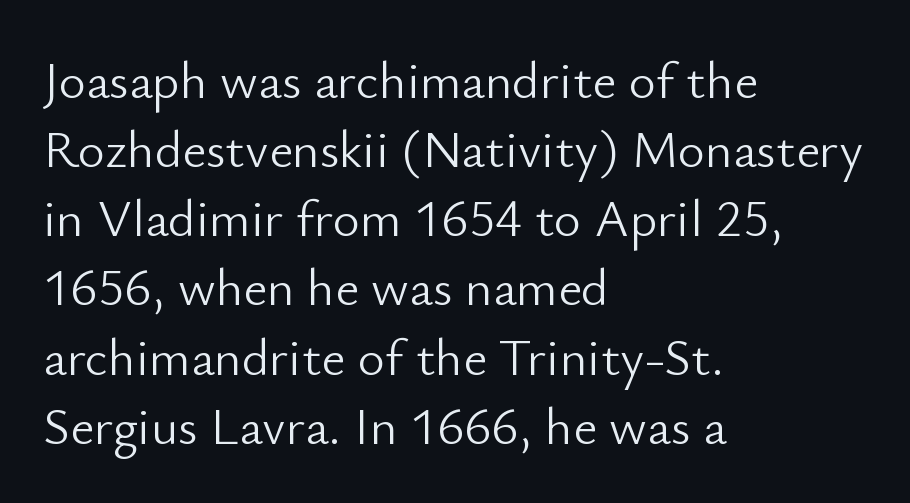
The image shows 52 px light sans-serif type, upright; set left-aligned, normal line spacing (1.33x), normal letter spacing, not underlined; low stroke contrast and a small x-height.
